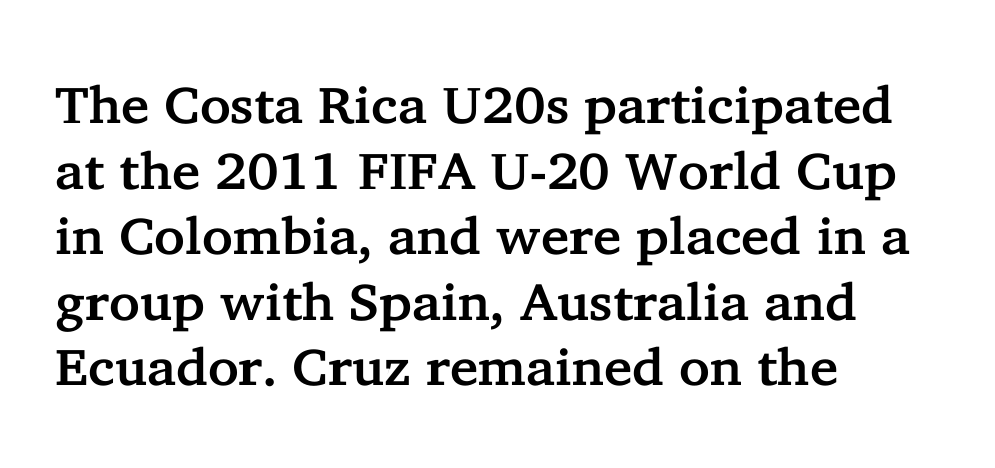
Q: Is the text italic (slanted)? A: No, it is upright.
Q: Is the typeface a serif or a sans-serif typeface? A: Serif.
Q: Is the text underlined? A: No.
Q: How is the paragraph aligned? A: Left-aligned.
Q: Is the spacing between letters normal or unusually wide? A: Normal.
Q: Is the spacing between lines tight, normal or loose? A: Normal.
Q: Width (condensed, normal, or wide)? A: Normal.
Q: Stroke contrast? A: Low.
Q: x-height? A: Medium.
Q: Monospaced? A: No.
